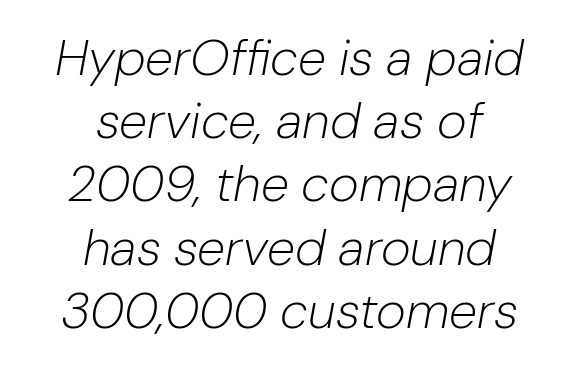
Q: Is the text bold? A: No.
Q: Is the text italic (slanted)? A: Yes, it leans right by about 10 degrees.
Q: Is the text underlined? A: No.
Q: How is the paragraph aligned? A: Centered.
Q: Is the spacing between letters normal or unusually wide? A: Normal.
Q: Width (condensed, normal, or wide)? A: Normal.
Q: Stroke contrast? A: Low.
Q: x-height? A: Medium.
Q: Monospaced? A: No.
